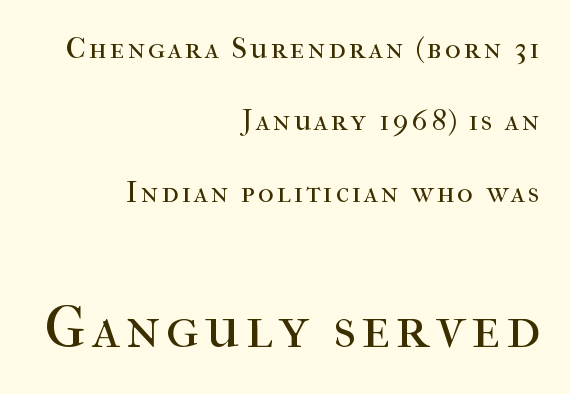
{"serif": "yes", "italic": "no", "bold": "no", "weight": "regular", "width": "normal", "stroke_contrast": "high", "x_height": "medium", "monospaced": "no", "underline": "no", "align": "right", "line_spacing": "loose", "line_spacing_ratio": 2.4, "larger_block": "second", "size_ratio": 1.97, "glyph_px": 59}
